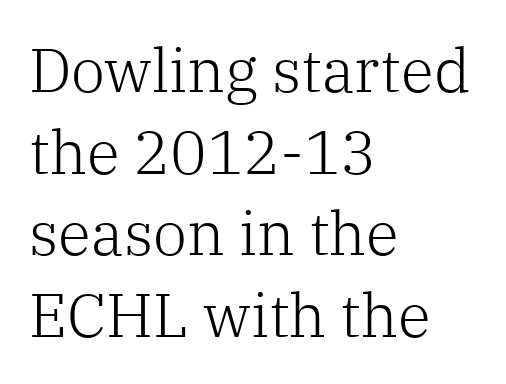
Q: Is the text bold? A: No.
Q: Is the text italic (slanted)? A: No, it is upright.
Q: Is the typeface a serif or a sans-serif typeface? A: Serif.
Q: Is the text underlined? A: No.
Q: How is the paragraph aligned? A: Left-aligned.
Q: Is the spacing between letters normal or unusually wide? A: Normal.
Q: Is the spacing between lines tight, normal or loose? A: Normal.
Q: Width (condensed, normal, or wide)? A: Normal.
Q: Stroke contrast? A: Low.
Q: x-height? A: Medium.
Q: Monospaced? A: No.
